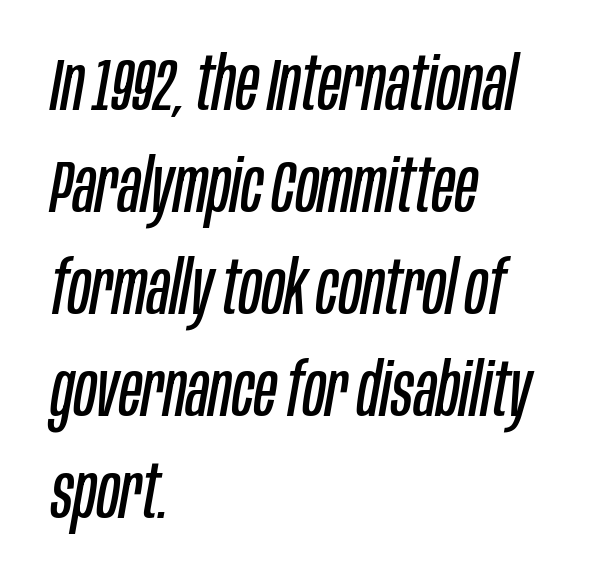
Q: Is the text bold? A: No.
Q: Is the text italic (slanted)? A: Yes, it leans right by about 10 degrees.
Q: Is the text underlined? A: No.
Q: How is the paragraph aligned? A: Left-aligned.
Q: Is the spacing between letters normal or unusually wide? A: Normal.
Q: Is the spacing between lines tight, normal or loose? A: Normal.
Q: Width (condensed, normal, or wide)? A: Condensed.
Q: Stroke contrast? A: Low.
Q: x-height? A: Large.
Q: Monospaced? A: No.
